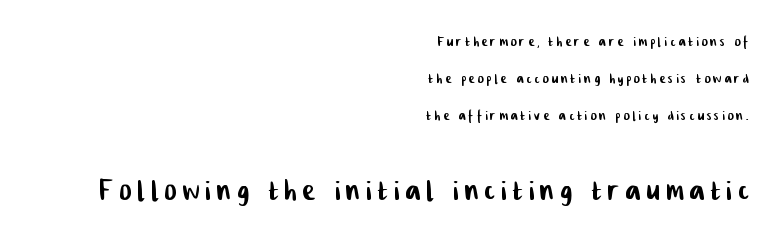
This rendering features lettering with no underline. Is this a fixed-width face? No — the glyphs have proportional, varying widths. The designer gave the closing block more size than the opening block. The text was rendered using a sans face with plain stroke endings.
